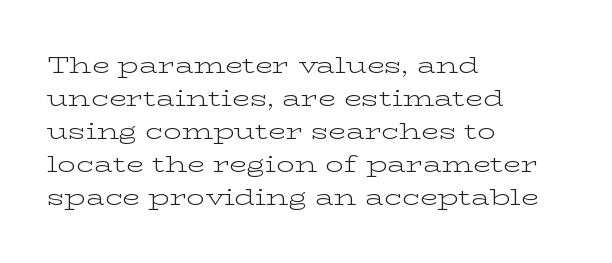
Does extra space separate the letters? No, they use regular spacing. The rendering anchors every line to the left-hand side. The axis of the letterforms is exactly vertical. These lines sit exactly where default settings would place them. Ink coverage per letter is moderate at most. Bare-footed words on every line.
